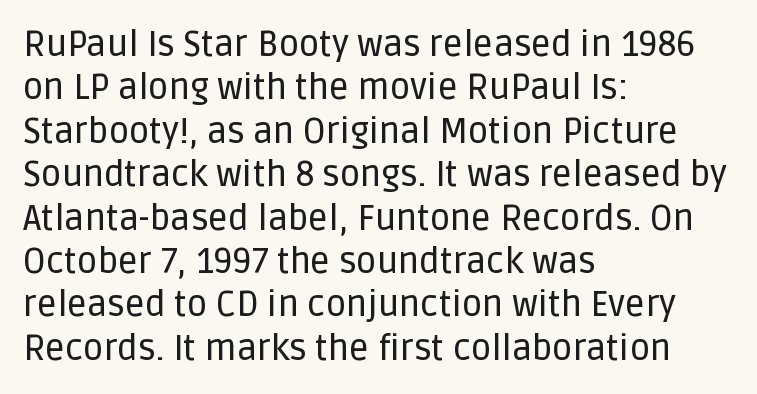
Q: Is the text italic (slanted)? A: No, it is upright.
Q: Is the typeface a serif or a sans-serif typeface? A: Sans-serif.
Q: Is the text underlined? A: No.
Q: How is the paragraph aligned? A: Left-aligned.
Q: Is the spacing between letters normal or unusually wide? A: Normal.
Q: Width (condensed, normal, or wide)? A: Normal.
Q: Stroke contrast? A: Low.
Q: x-height? A: Large.
Q: Monospaced? A: No.
